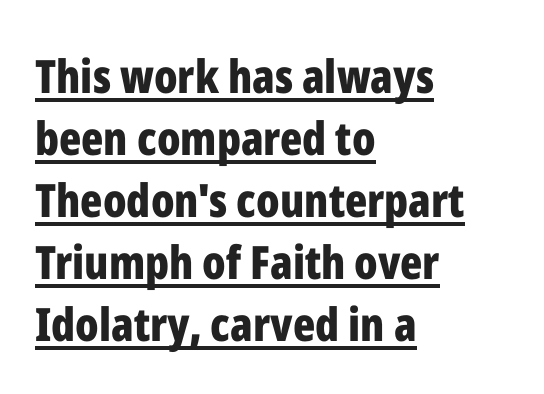
The vertical gap from one line to the next is medium. The glyphs in this specimen are sans serif. Think of a printed novel: that variable character pitch is what you see here. Looks like someone drew a line under every word here. Vertical strokes here are truly vertical.
